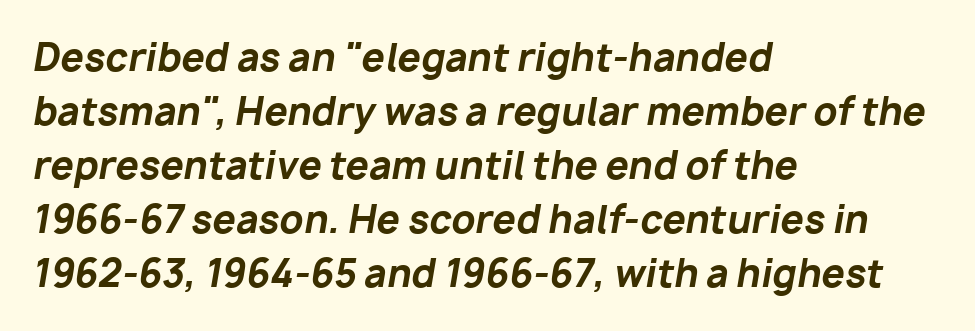
{"italic": "yes", "lean": "right", "slant_degrees": 10, "bold": "yes", "weight": "bold", "width": "normal", "stroke_contrast": "low", "x_height": "medium", "monospaced": "no", "underline": "no", "align": "left", "line_spacing": "normal", "line_spacing_ratio": 1.46, "letter_spacing": "normal", "letter_spacing_em": 0.0, "glyph_px": 37}
